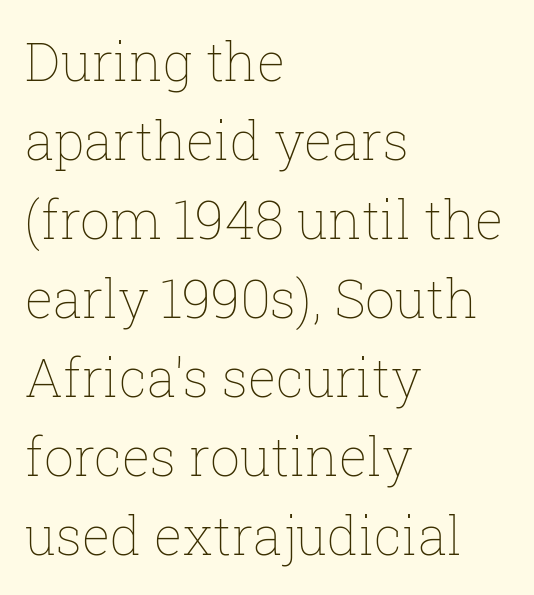
Q: Is the text bold? A: No.
Q: Is the text italic (slanted)? A: No, it is upright.
Q: Is the text underlined? A: No.
Q: How is the paragraph aligned? A: Left-aligned.
Q: Is the spacing between letters normal or unusually wide? A: Normal.
Q: Is the spacing between lines tight, normal or loose? A: Normal.
Q: Width (condensed, normal, or wide)? A: Normal.
Q: Stroke contrast? A: Low.
Q: x-height? A: Medium.
Q: Monospaced? A: No.
